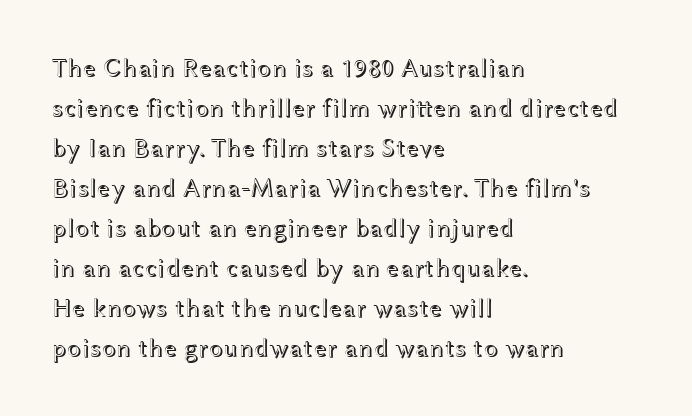
{"italic": "no", "underline": "no", "align": "left", "line_spacing": "normal", "line_spacing_ratio": 1.54, "letter_spacing": "normal", "letter_spacing_em": 0.0, "glyph_px": 26}
